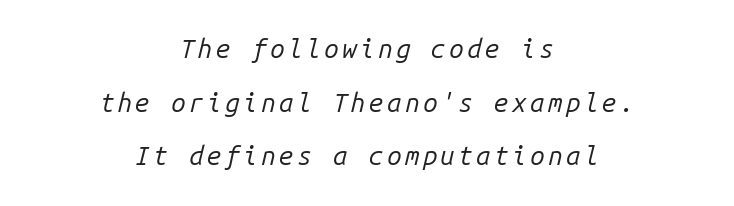
Q: Is the text bold? A: No.
Q: Is the text italic (slanted)? A: Yes, it leans right by about 14 degrees.
Q: Is the text underlined? A: No.
Q: How is the paragraph aligned? A: Centered.
Q: Is the spacing between lines tight, normal or loose? A: Loose.
